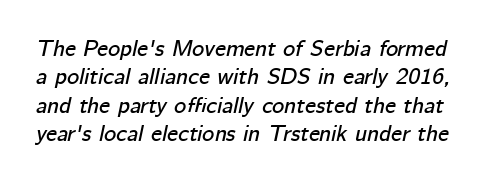
Clear beneath every line of the passage. There is no visible air inserted between adjacent glyphs. The specimen reads as italic at a glance.
